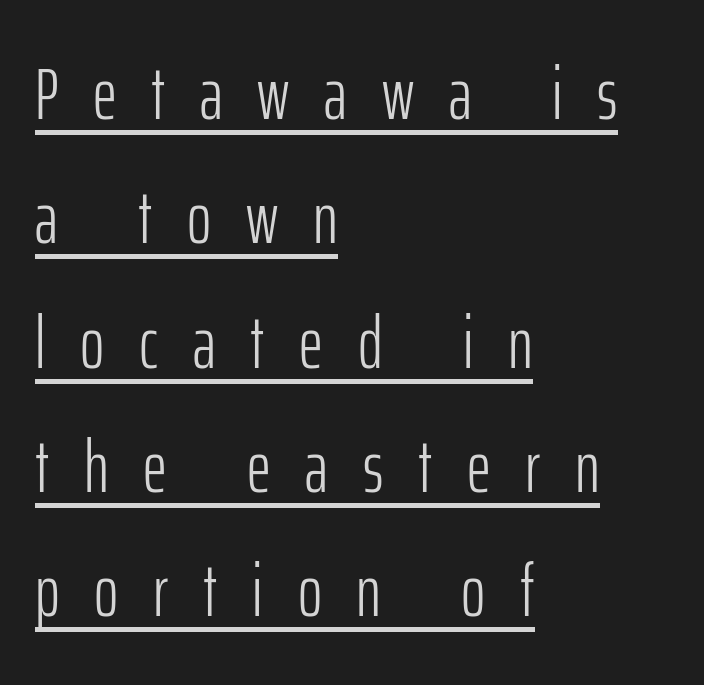
{"serif": "no", "italic": "no", "bold": "no", "weight": "light", "width": "condensed", "stroke_contrast": "low", "x_height": "medium", "monospaced": "no", "underline": "yes", "align": "left", "line_spacing": "normal", "line_spacing_ratio": 1.68, "letter_spacing": "wide", "letter_spacing_em": 0.47, "glyph_px": 74}
